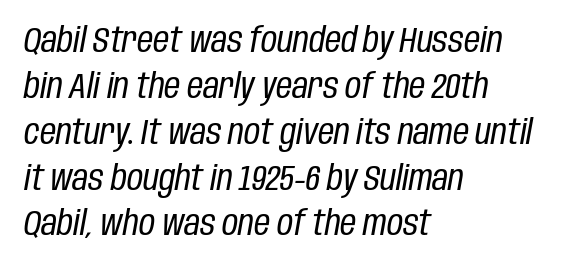
The image shows 35 px regular-weight, condensed type, italic (leaning right); set left-aligned, normal line spacing (1.31x), normal letter spacing, not underlined; low stroke contrast and a large x-height.
